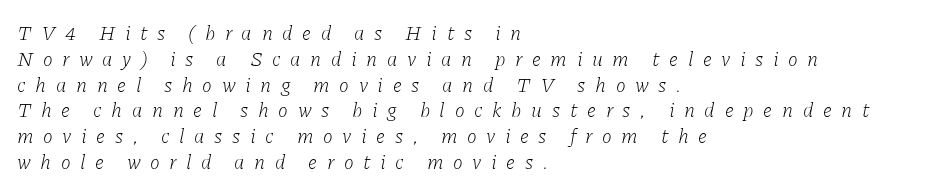
{"italic": "yes", "lean": "right", "slant_degrees": 11, "bold": "no", "underline": "no", "align": "left", "line_spacing": "normal", "line_spacing_ratio": 1.29, "letter_spacing": "wide", "letter_spacing_em": 0.48, "glyph_px": 20}
